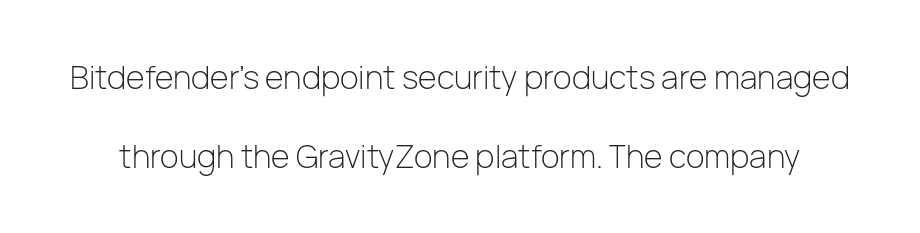
The image shows 32 px light sans-serif type, upright; set loose line spacing (2.48x), normal letter spacing, not underlined; low stroke contrast and a medium x-height.
